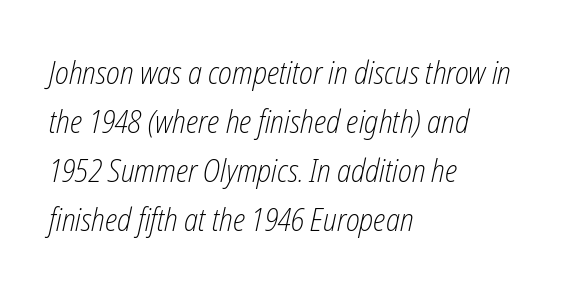
The block of text has a typical density, with ordinary space between rows. This reads as an unemphasized weight, regular at the heaviest. You could not count columns in this text — the font is proportionally spaced. Every character sits at an angle, as italics do.
